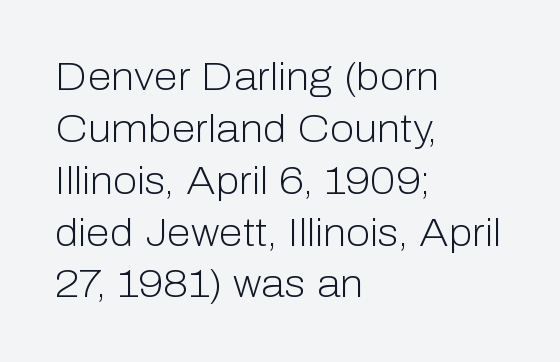
The image shows 39 px light sans-serif type, upright; set left-aligned, normal line spacing (1.33x), normal letter spacing, not underlined; low stroke contrast and a medium x-height.
